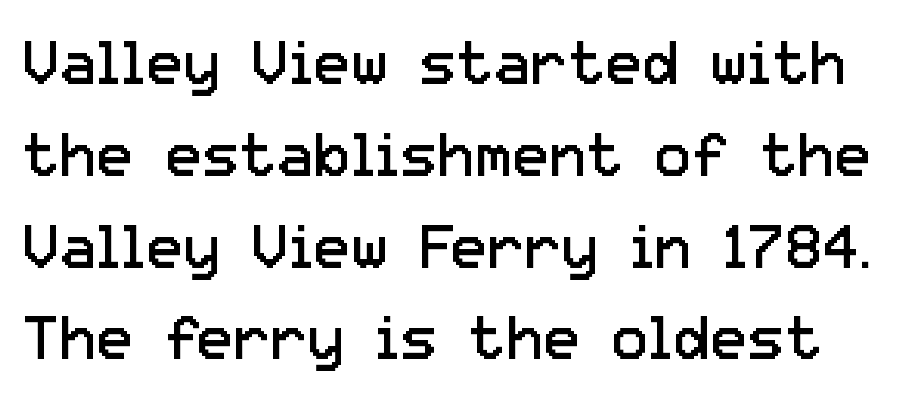
The weight would be labelled regular, book, light, or lighter still. The passage shown stacks its lines at a standard gap. The face used here is proportionally spaced, like ordinary book or web type. This sample uses an upright cut, with every glyph sitting square on the baseline. Type without underlining.
